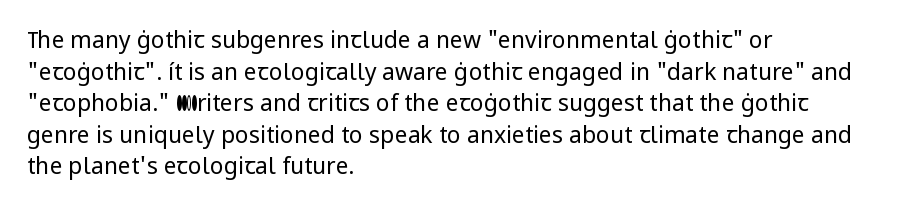
The strokes are not fattened; the text isn't bold. Beneath every word, the page is bare. Every row of glyphs begins at an identical x-position on the left. In terms of posture, this sample is upright.
